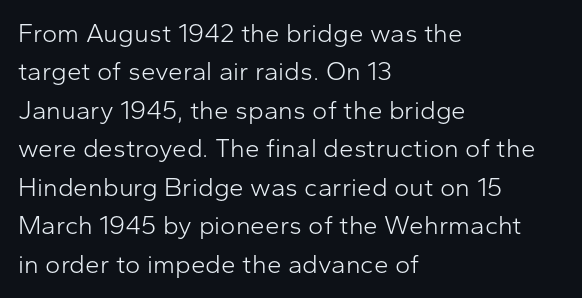
The image shows 26 px text type, upright; set left-aligned, normal line spacing (1.48x), normal letter spacing, not underlined.
